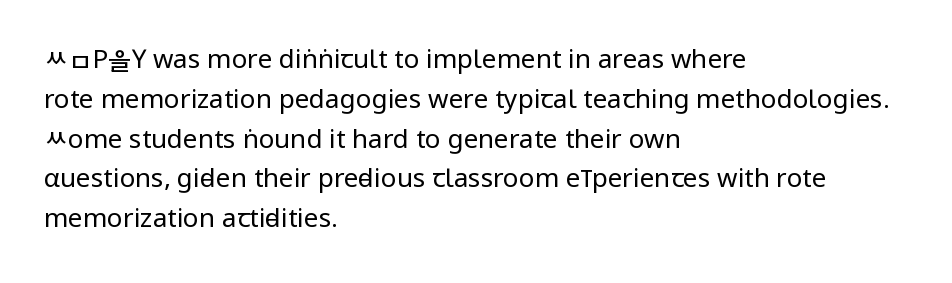
Nobody touched the tracking dial on this one. Line starts are locked; line ends wander. The block of text has a typical density, with ordinary space between rows. The glyphs are unaccompanied by any horizontal stroke below them. Notice how the stems are strictly vertical — no italics here. These glyphs show unthickened strokes, regular width or finer.
